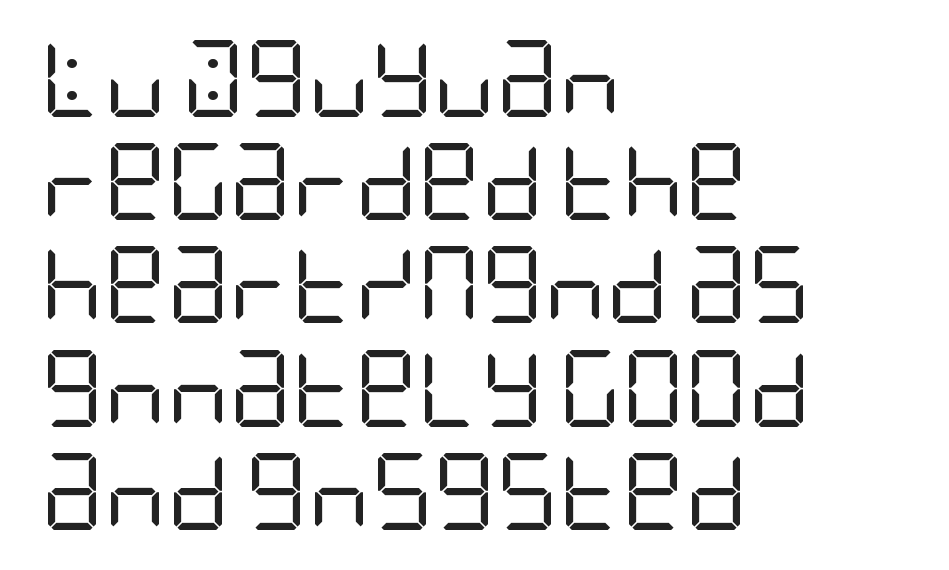
{"serif": "no", "italic": "no", "bold": "no", "weight": "regular", "width": "condensed", "stroke_contrast": "low", "x_height": "large", "underline": "no", "align": "left", "line_spacing": "normal", "line_spacing_ratio": 1.34, "letter_spacing": "normal", "letter_spacing_em": 0.0, "glyph_px": 77}
